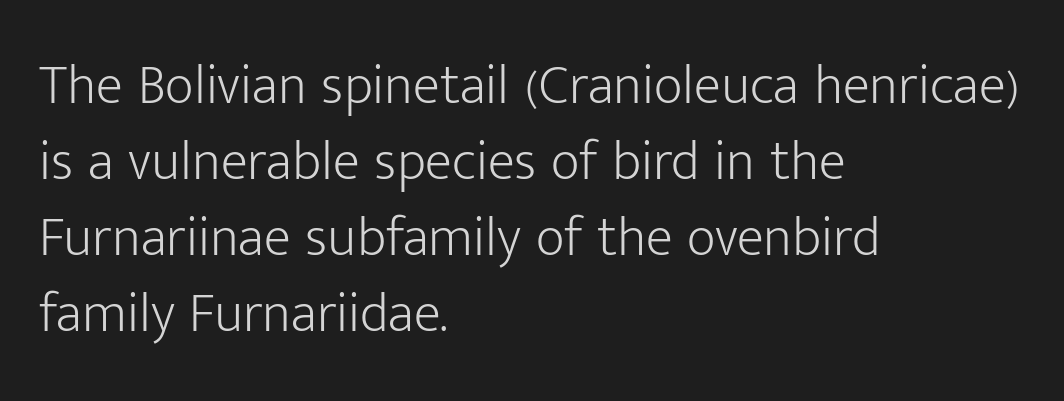
This sample keeps an unexceptional amount of space between lines. Think of a printed novel: that variable character pitch is what you see here. Posture: upright roman. The letters sit at their default tracking, neither squeezed nor spread. Has an underline been added? It has not. Short and long lines alike share a common starting point at left.
